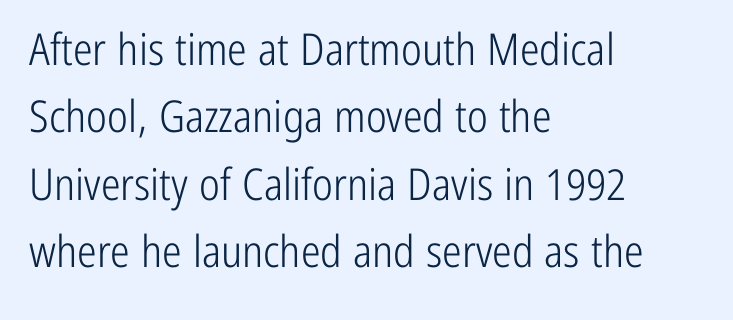
The image shows 44 px light, condensed sans-serif type, upright; set left-aligned, normal line spacing (1.53x), normal letter spacing, not underlined; low stroke contrast and a medium x-height.
